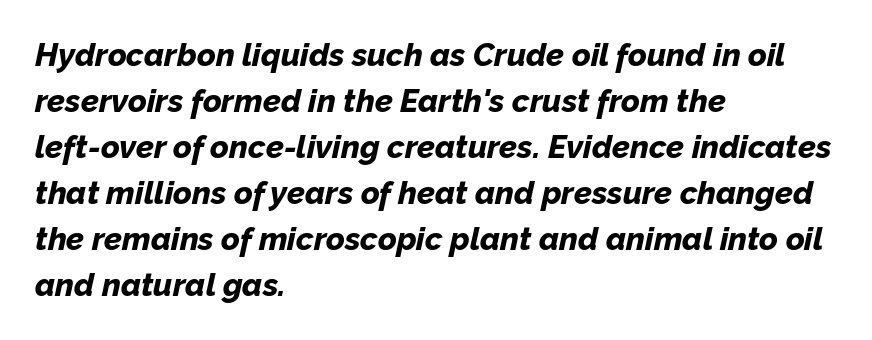
Q: Is the text bold? A: Yes.
Q: Is the text italic (slanted)? A: Yes, it leans right by about 12 degrees.
Q: Is the text underlined? A: No.
Q: How is the paragraph aligned? A: Left-aligned.
Q: Is the spacing between letters normal or unusually wide? A: Normal.
Q: Is the spacing between lines tight, normal or loose? A: Normal.
Q: Width (condensed, normal, or wide)? A: Normal.
Q: Stroke contrast? A: Low.
Q: x-height? A: Medium.
Q: Monospaced? A: No.
